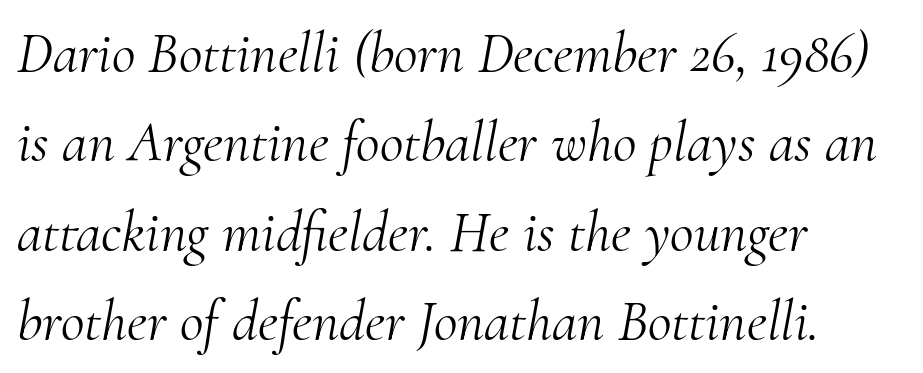
The image shows 58 px light serif type, italic (leaning right); set left-aligned, normal line spacing (1.54x), normal letter spacing, not underlined; medium stroke contrast and a small x-height.
